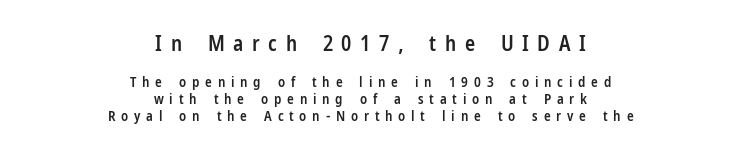
The image shows 21 px text type, upright; set centered, line spacing 1.23x, unusually wide letter spacing (+0.41 em), not underlined; the first (top) block is 1.5x larger.
